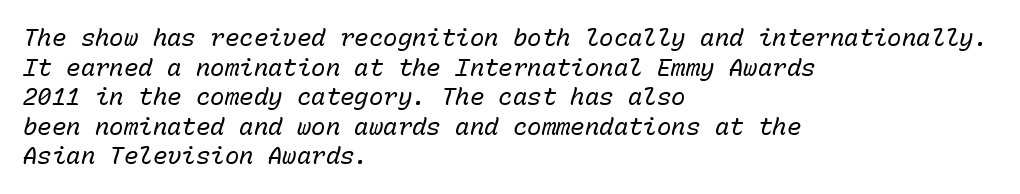
Caption: multi-line text, flush left, ragged right. This sample uses an oblique cut, with every glyph tilted off the vertical. Underline: absent. Each word holds together tightly as a unit, with standard inter-letter gaps. The strokes carry an ordinary text weight at most.
